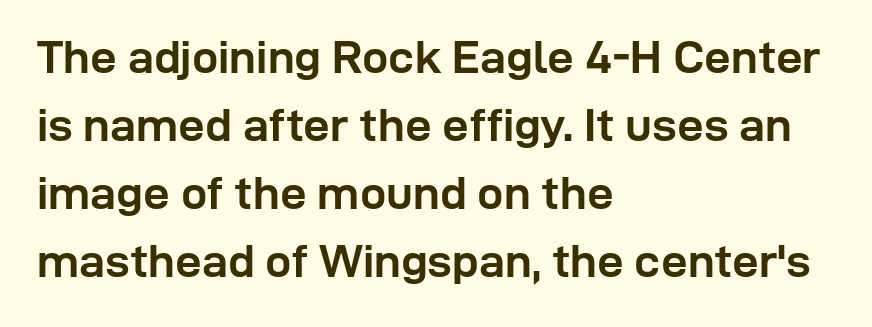
A bare baseline throughout the passage. These lines were composed using upright roman letters. The characters display no serif detailing; their extremities are plain. These lines are rendered in a variable-pitch font.
